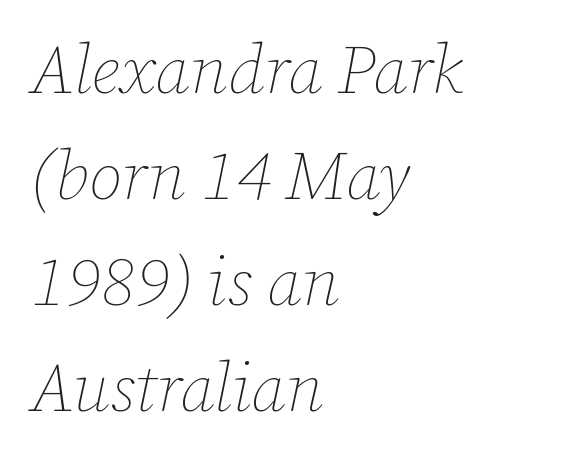
The image shows 68 px thin type, italic (leaning right); set left-aligned, normal line spacing (1.56x), normal letter spacing, not underlined; low stroke contrast and a medium x-height.
